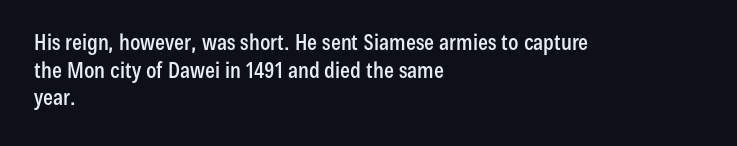
The image shows 22 px text type, upright; set left-aligned, normal line spacing (1.26x), normal letter spacing, not underlined.
